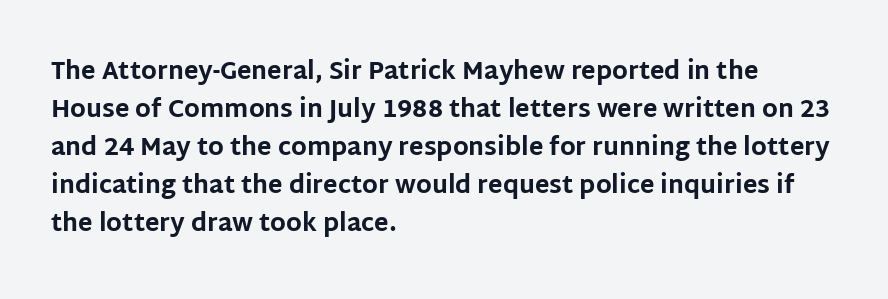
Q: Is the text bold? A: Yes.
Q: Is the text italic (slanted)? A: No, it is upright.
Q: Is the text underlined? A: No.
Q: How is the paragraph aligned? A: Left-aligned.
Q: Is the spacing between letters normal or unusually wide? A: Normal.
Q: Is the spacing between lines tight, normal or loose? A: Normal.
